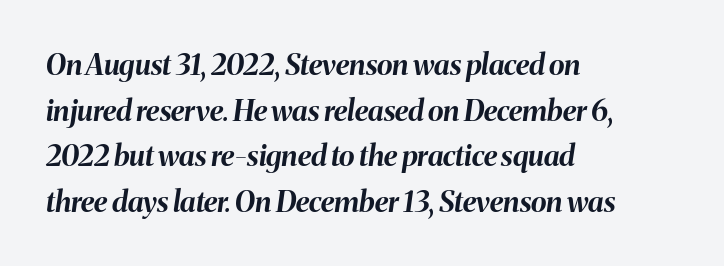
Q: Is the text bold? A: Yes.
Q: Is the text italic (slanted)? A: Yes, it leans right by about 8 degrees.
Q: Is the text underlined? A: No.
Q: How is the paragraph aligned? A: Left-aligned.
Q: Is the spacing between letters normal or unusually wide? A: Normal.
Q: Is the spacing between lines tight, normal or loose? A: Normal.
Q: Width (condensed, normal, or wide)? A: Normal.
Q: Stroke contrast? A: Medium.
Q: x-height? A: Medium.
Q: Monospaced? A: No.
